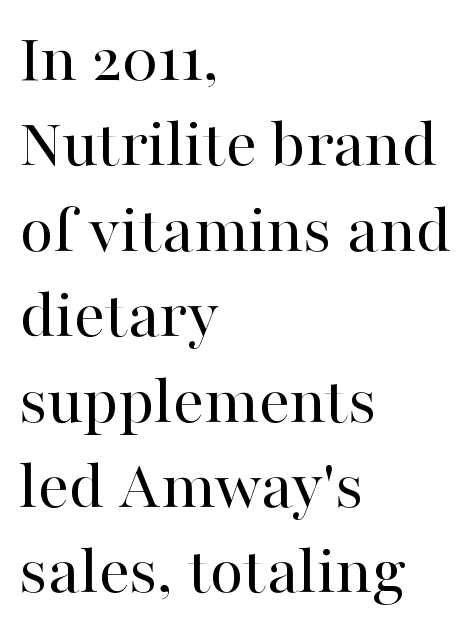
Students, note that the glyphs here touch the page at normal intervals. Rendered with straight, roman letterforms. Type without underlining. A light-to-regular cut is what we see here.
